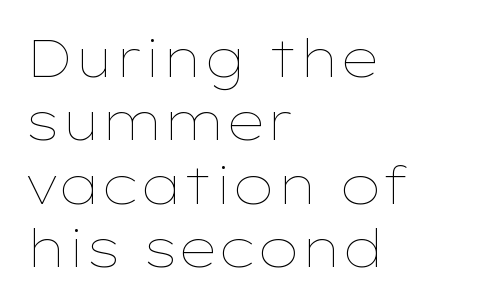
The image shows 52 px thin, wide type, upright; set left-aligned, line spacing 1.22x, normal letter spacing, not underlined; low stroke contrast and a medium x-height.
